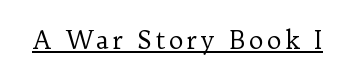
The image shows 25 px text type, upright; set underlined.
